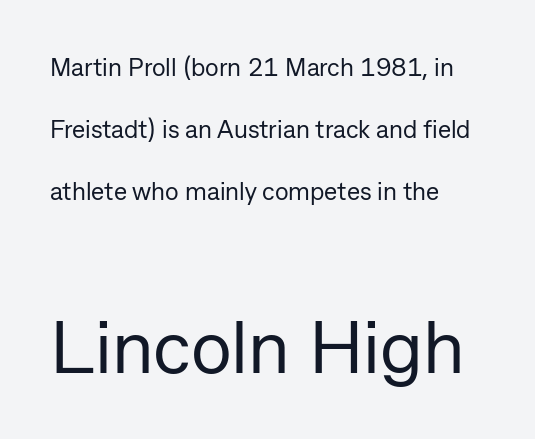
{"serif": "no", "italic": "no", "bold": "no", "weight": "regular", "width": "normal", "stroke_contrast": "low", "x_height": "medium", "monospaced": "no", "underline": "no", "align": "left", "line_spacing": "loose", "line_spacing_ratio": 2.48, "letter_spacing": "normal", "letter_spacing_em": 0.0, "larger_block": "second", "size_ratio": 3.0, "glyph_px": 75}
